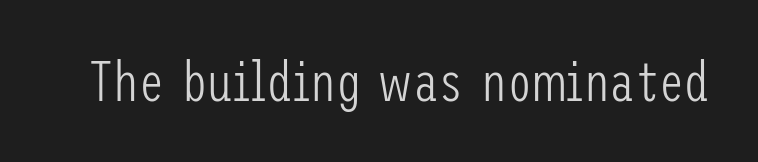
Stroke mass is kept to a normal reading level or below. The glyphs in this specimen are sans serif. The specimen reads as upright at a glance. Check under the words: just untouched page. Look at the tracking — it's just the regular setting, nothing added.
